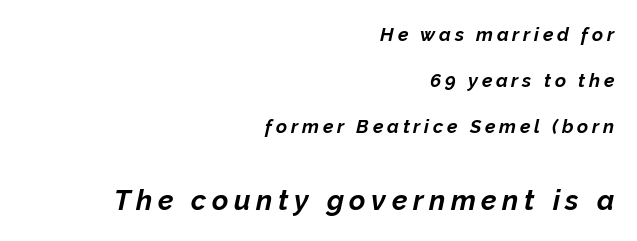
Q: Is the text bold? A: Yes.
Q: Is the text italic (slanted)? A: Yes, it leans right by about 12 degrees.
Q: Is the text underlined? A: No.
Q: How is the paragraph aligned? A: Right-aligned.
Q: Is the spacing between letters normal or unusually wide? A: Unusually wide.
Q: Is the spacing between lines tight, normal or loose? A: Loose.
Q: Which block of text is set in a larger size, the first (top) or the second (bottom)? A: The second (bottom) one.
Q: Width (condensed, normal, or wide)? A: Normal.
Q: Stroke contrast? A: Low.
Q: x-height? A: Medium.
Q: Monospaced? A: No.
